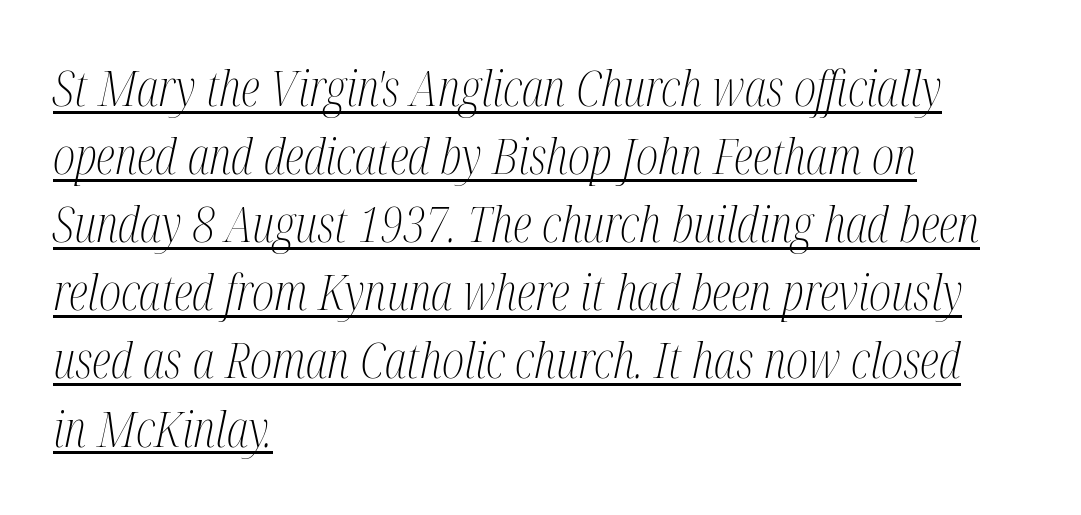
{"serif": "yes", "italic": "yes", "lean": "right", "slant_degrees": 12, "bold": "no", "weight": "light", "width": "condensed", "stroke_contrast": "medium", "x_height": "medium", "monospaced": "no", "underline": "yes", "align": "left", "line_spacing": "normal", "line_spacing_ratio": 1.39, "letter_spacing": "normal", "letter_spacing_em": 0.0, "glyph_px": 49}
